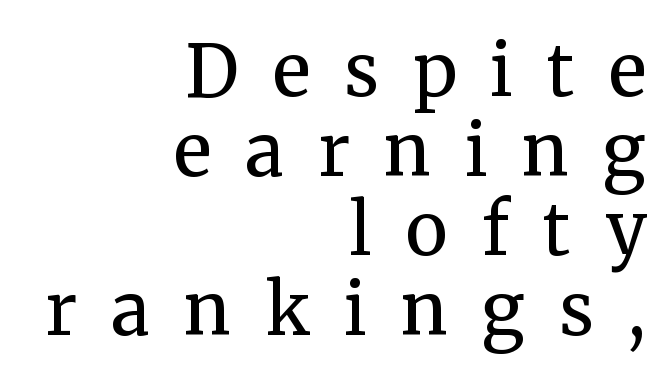
Short note: letters widely spaced. In CSS terms this would be text-align: right. Descenders are the only things crossing below the line. Heaviness? Minimal to ordinary, like unemphasized prose.
